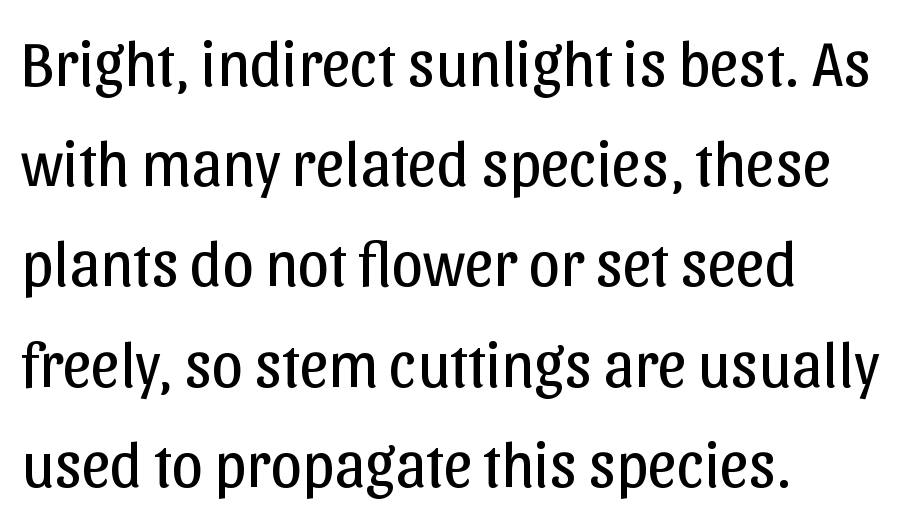
Q: Is the text bold? A: No.
Q: Is the text italic (slanted)? A: No, it is upright.
Q: Is the typeface a serif or a sans-serif typeface? A: Sans-serif.
Q: Is the text underlined? A: No.
Q: How is the paragraph aligned? A: Left-aligned.
Q: Is the spacing between letters normal or unusually wide? A: Normal.
Q: Is the spacing between lines tight, normal or loose? A: Normal.
Q: Width (condensed, normal, or wide)? A: Normal.
Q: Stroke contrast? A: Low.
Q: x-height? A: Medium.
Q: Monospaced? A: No.
